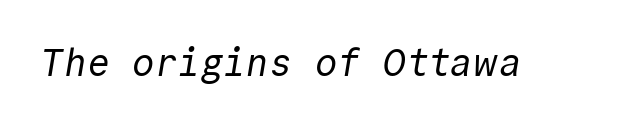
The image shows 38 px regular-weight sans-serif type, monospaced; set normal letter spacing, not underlined; a medium x-height.
